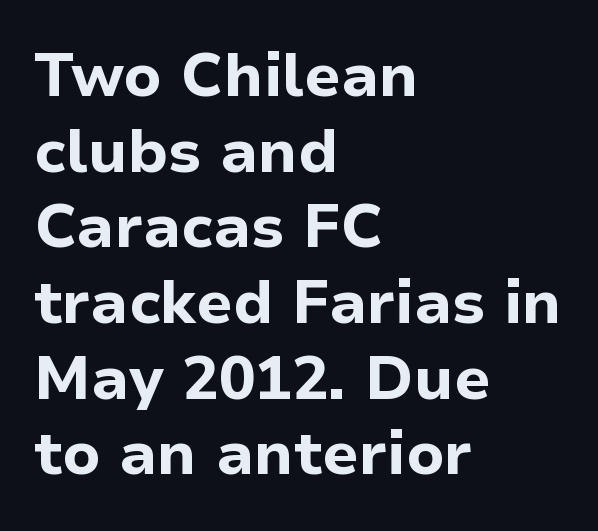
Q: Is the text bold? A: Yes.
Q: Is the text italic (slanted)? A: No, it is upright.
Q: Is the typeface a serif or a sans-serif typeface? A: Sans-serif.
Q: Is the text underlined? A: No.
Q: How is the paragraph aligned? A: Left-aligned.
Q: Is the spacing between letters normal or unusually wide? A: Normal.
Q: Width (condensed, normal, or wide)? A: Normal.
Q: Stroke contrast? A: Low.
Q: x-height? A: Medium.
Q: Monospaced? A: No.
